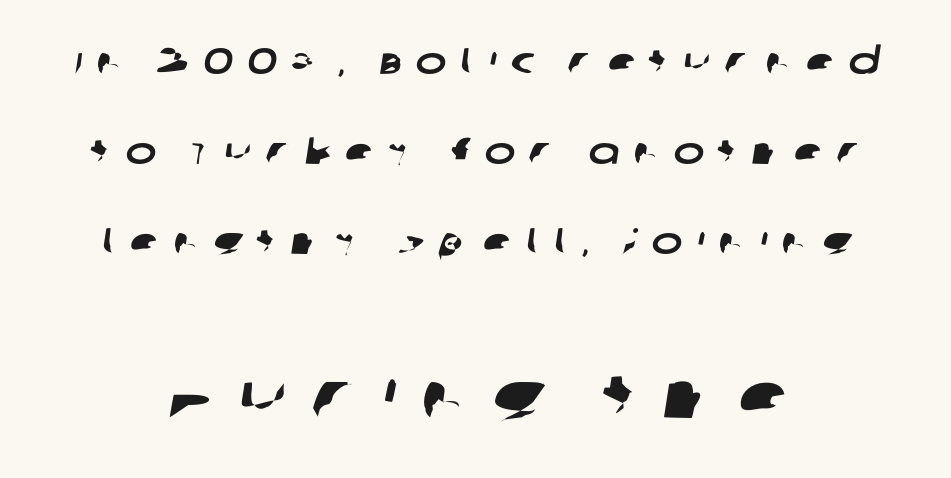
{"serif": "no", "width": "wide", "stroke_contrast": "low", "x_height": "large", "monospaced": "no", "underline": "no", "align": "center", "line_spacing": "loose", "line_spacing_ratio": 2.43, "letter_spacing": "wide", "letter_spacing_em": 0.37, "larger_block": "second", "size_ratio": 1.76, "glyph_px": 65}
